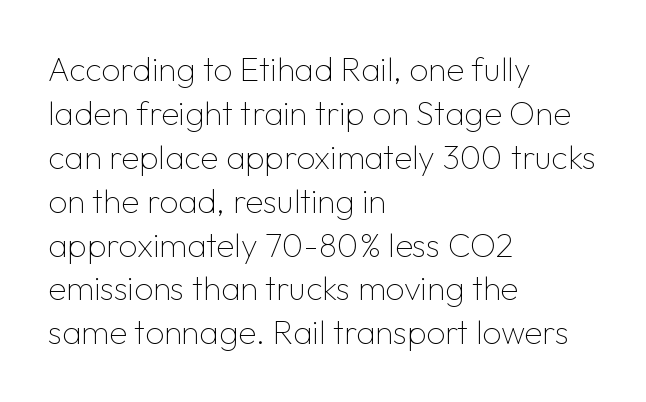
{"serif": "no", "italic": "no", "bold": "no", "weight": "thin", "width": "normal", "stroke_contrast": "low", "x_height": "medium", "monospaced": "no", "underline": "no", "align": "left", "line_spacing": "normal", "line_spacing_ratio": 1.33, "letter_spacing": "normal", "letter_spacing_em": 0.0, "glyph_px": 33}
